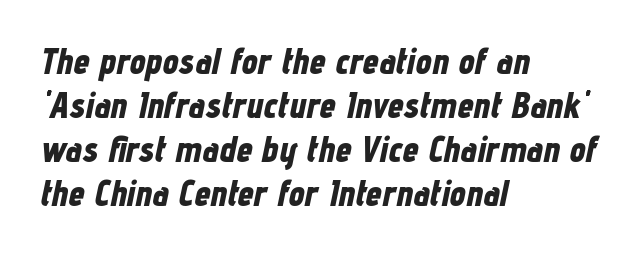
The image shows 36 px bold, condensed type, italic (leaning right); set left-aligned, line spacing 1.22x, normal letter spacing, not underlined; low stroke contrast and a medium x-height.
